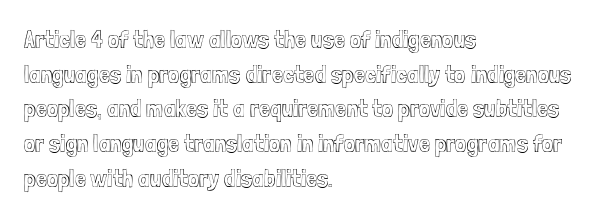
The image shows 25 px text type, upright; set left-aligned, normal line spacing (1.39x), normal letter spacing, not underlined.
